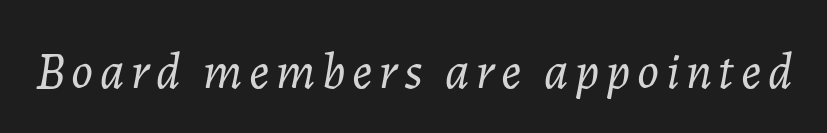
{"italic": "yes", "lean": "right", "slant_degrees": 7, "bold": "no", "weight": "light", "width": "normal", "stroke_contrast": "low", "x_height": "medium", "monospaced": "no", "underline": "no", "glyph_px": 51}
